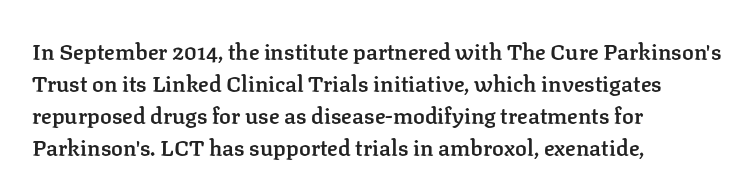
A typesetter would mark this as roman, not italic. If you drew a ruler down the left edge, every line would touch it. Look at the tracking — it's just the regular setting, nothing added. Regular leading.
